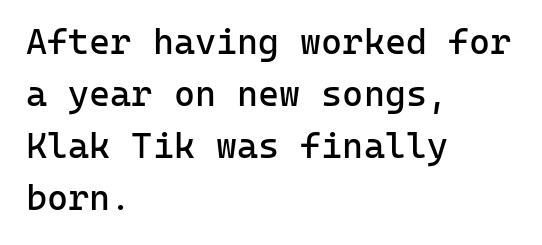
One-word summary of the alignment: left. The type sits square on the baseline with zero lean. This sample has the even, mechanical cadence of fixed-width lettering. The gap between lines stays unmarked. Unbolded letterforms with no extra heft.
